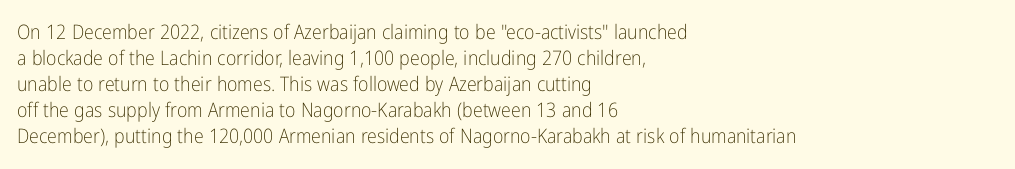
{"italic": "no", "bold": "no", "underline": "no", "align": "left", "line_spacing": "normal", "line_spacing_ratio": 1.3, "letter_spacing": "normal", "letter_spacing_em": 0.0, "glyph_px": 20}
